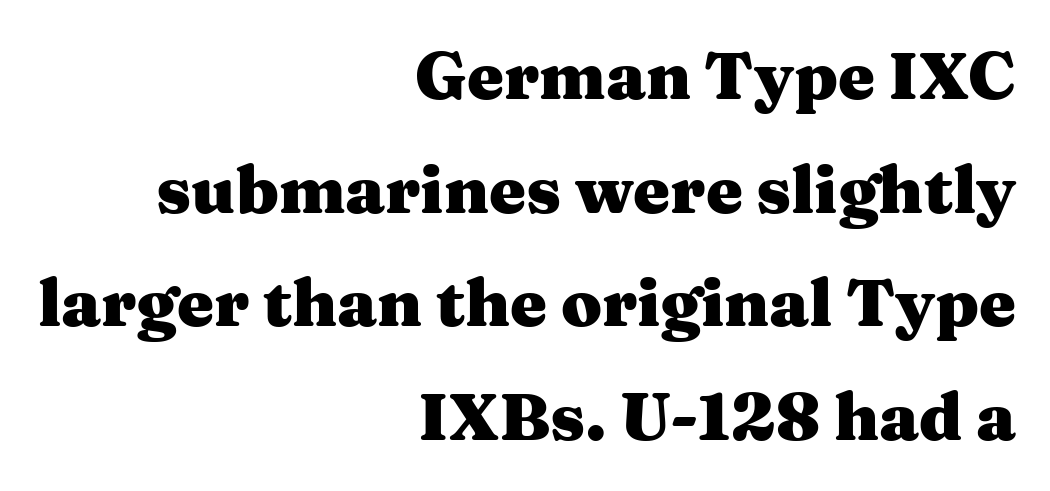
{"serif": "yes", "italic": "no", "bold": "yes", "weight": "heavy", "width": "wide", "stroke_contrast": "medium", "x_height": "medium", "monospaced": "no", "underline": "no", "align": "right", "line_spacing_ratio": 1.72, "letter_spacing": "normal", "letter_spacing_em": 0.0, "glyph_px": 66}
